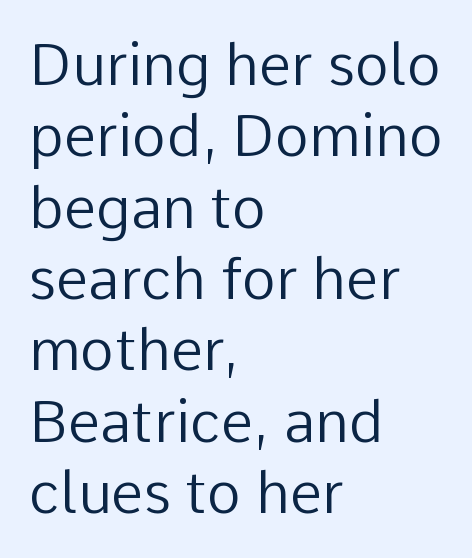
The space beneath each line is pristine and unruled. This is sans-serif lettering, the kind often seen on screens and signage. Designer's note — italics off, roman on. The letterforms sit at book weight or below. The type is set solid horizontally, with unmodified tracking.
